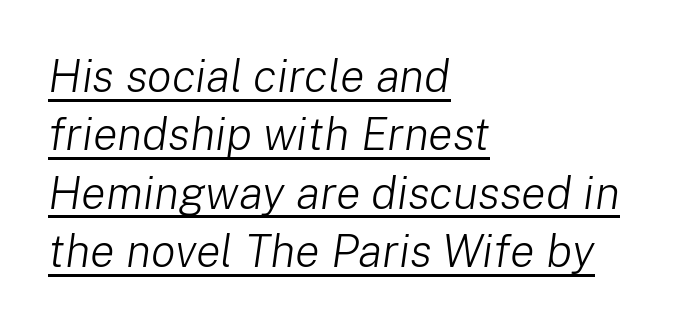
{"italic": "yes", "lean": "right", "slant_degrees": 8, "bold": "no", "weight": "light", "width": "normal", "stroke_contrast": "low", "x_height": "medium", "monospaced": "no", "underline": "yes", "align": "left", "line_spacing": "normal", "line_spacing_ratio": 1.27, "letter_spacing": "normal", "letter_spacing_em": 0.0, "glyph_px": 46}
